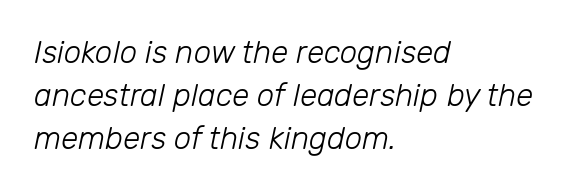
Q: Is the text bold? A: No.
Q: Is the text italic (slanted)? A: Yes, it leans right by about 12 degrees.
Q: Is the text underlined? A: No.
Q: How is the paragraph aligned? A: Left-aligned.
Q: Is the spacing between letters normal or unusually wide? A: Normal.
Q: Is the spacing between lines tight, normal or loose? A: Normal.
Q: Width (condensed, normal, or wide)? A: Normal.
Q: Stroke contrast? A: Low.
Q: x-height? A: Medium.
Q: Monospaced? A: No.
